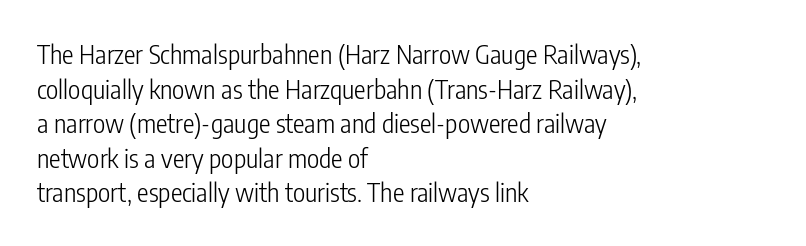
No chunkiness to these letters — they're not bold. A classic flush-left, rag-right setting is used for this passage. One glance says typical: line gaps are just what's usual. The letters sit at their default tracking, neither squeezed nor spread.
